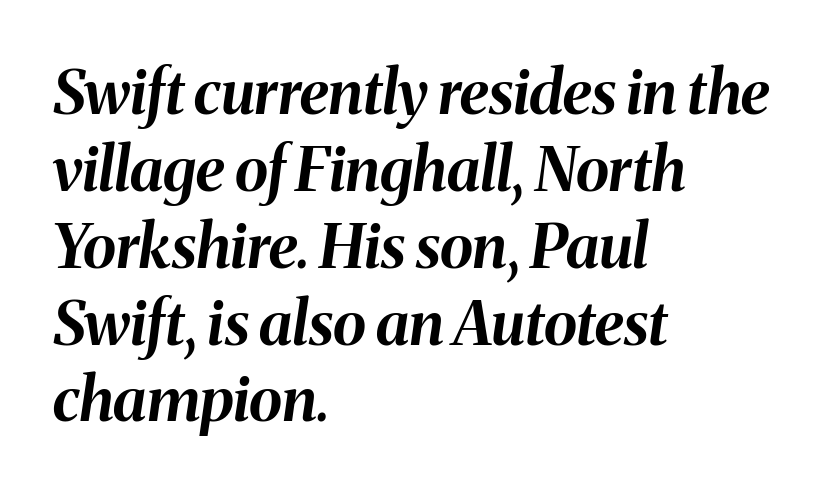
This sample uses an oblique cut, with every glyph tilted off the vertical. Rows of type keep a routine distance in the vertical direction. Teacher's note: observe the even left margin — that is flush-left alignment. Short note: letters normally spaced. Notice how thick the strokes are: this is what a full bold looks like. Check under the words: just untouched page.
